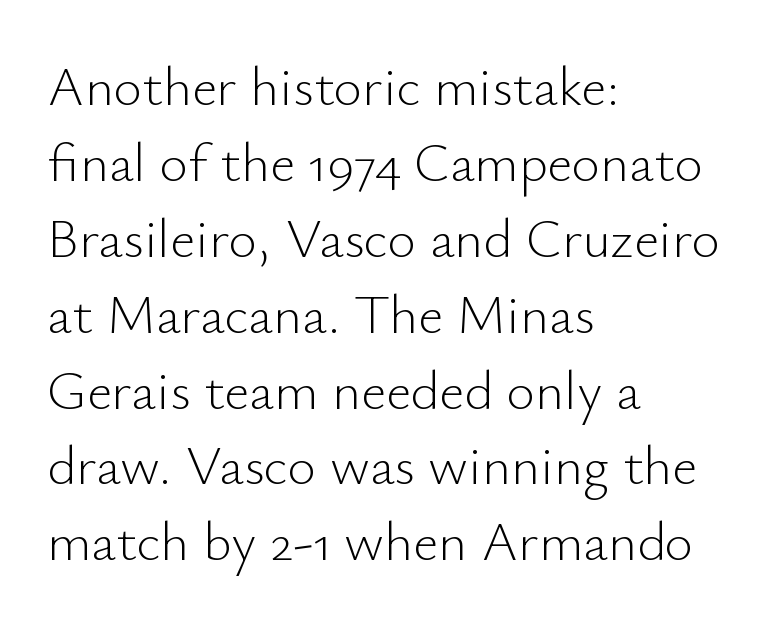
{"serif": "no", "italic": "no", "bold": "no", "weight": "light", "width": "normal", "stroke_contrast": "low", "x_height": "small", "monospaced": "no", "underline": "no", "align": "left", "line_spacing": "normal", "line_spacing_ratio": 1.38, "letter_spacing": "normal", "letter_spacing_em": 0.0, "glyph_px": 55}
